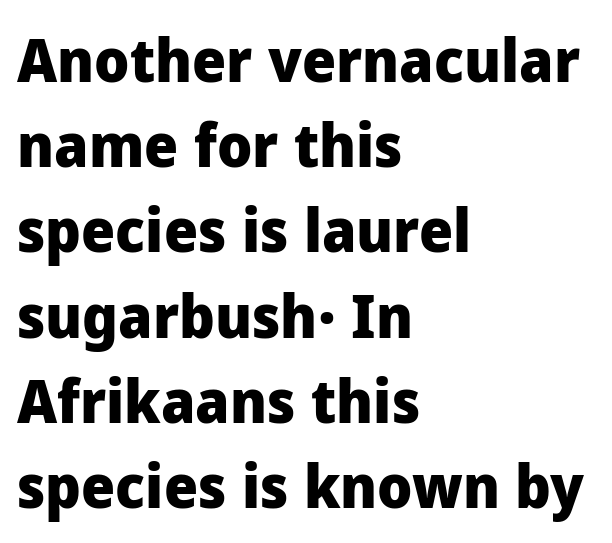
The image shows 60 px heavy sans-serif type, upright; set left-aligned, normal line spacing (1.42x), normal letter spacing, not underlined; low stroke contrast and a medium x-height.
